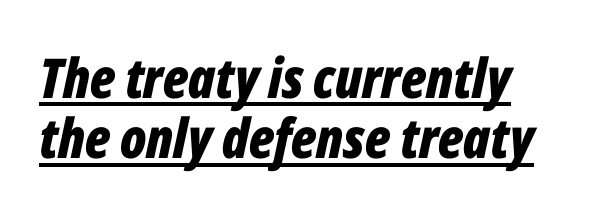
Rendered with sloped, italic letterforms. The strokes are fattened all the way to bold. Caption: lettering with a line underneath. The letters advance in unequal steps, a hallmark of proportional type. Is there much room between lines? No — they nearly touch. Observe the ordinary spacing: letters are neighbours, not strangers.
